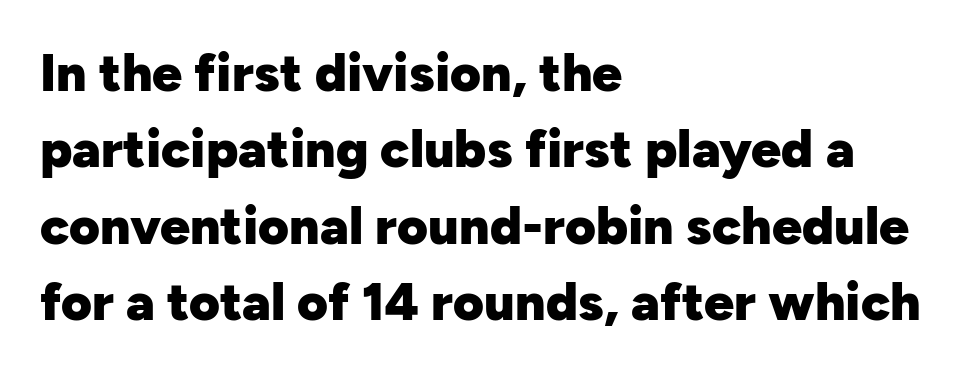
The image shows 53 px heavy sans-serif type, upright; set left-aligned, normal line spacing (1.44x), normal letter spacing, not underlined; low stroke contrast and a medium x-height.
